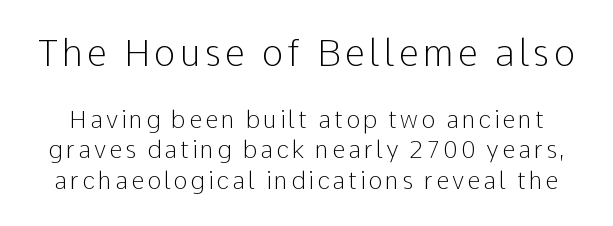
The image shows 36 px light sans-serif type, upright; set normal line spacing (1.26x), not underlined; the first (top) block is 1.5x larger; low stroke contrast and a medium x-height.
